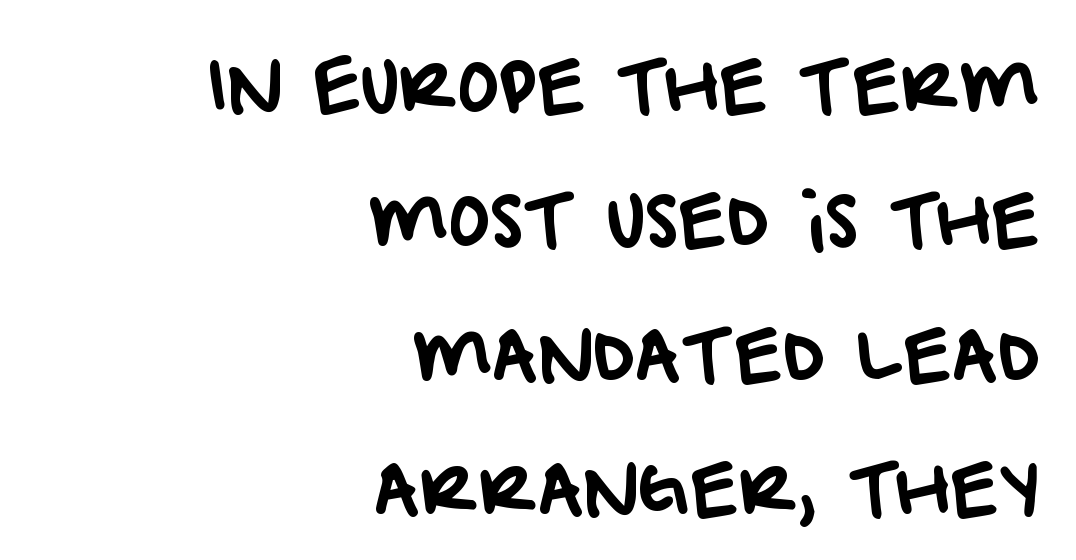
Q: Is the typeface a serif or a sans-serif typeface? A: Sans-serif.
Q: Is the text underlined? A: No.
Q: How is the paragraph aligned? A: Right-aligned.
Q: Is the spacing between letters normal or unusually wide? A: Normal.
Q: Is the spacing between lines tight, normal or loose? A: Loose.
Q: Width (condensed, normal, or wide)? A: Normal.
Q: Stroke contrast? A: Low.
Q: x-height? A: Large.
Q: Monospaced? A: No.
